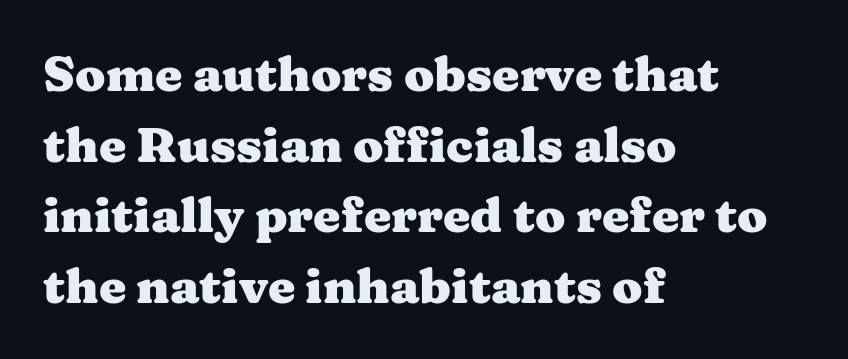
{"serif": "yes", "italic": "no", "bold": "yes", "weight": "heavy", "width": "wide", "stroke_contrast": "medium", "x_height": "medium", "monospaced": "no", "underline": "no", "align": "left", "line_spacing": "normal", "line_spacing_ratio": 1.44, "letter_spacing": "normal", "letter_spacing_em": 0.0, "glyph_px": 49}
